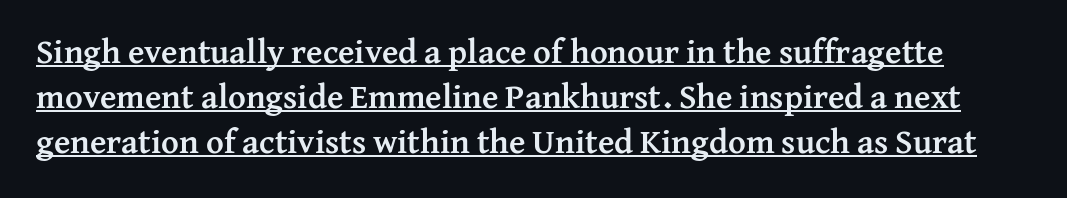
{"serif": "yes", "italic": "no", "bold": "yes", "weight": "semibold", "width": "normal", "stroke_contrast": "medium", "x_height": "medium", "monospaced": "no", "underline": "yes", "line_spacing": "normal", "line_spacing_ratio": 1.33, "letter_spacing": "normal", "letter_spacing_em": 0.0, "glyph_px": 34}
